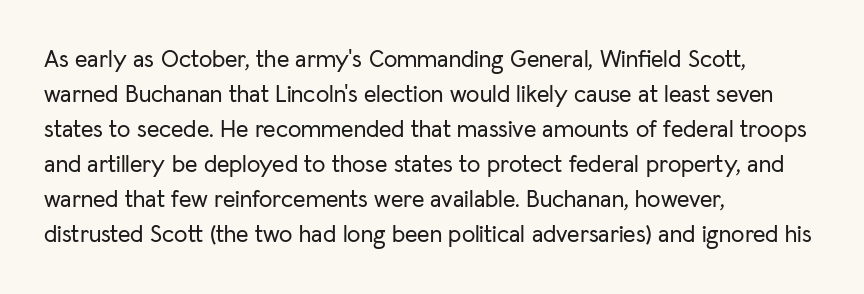
{"italic": "no", "underline": "no", "align": "left", "line_spacing": "normal", "line_spacing_ratio": 1.46, "letter_spacing": "normal", "letter_spacing_em": 0.0, "glyph_px": 24}
